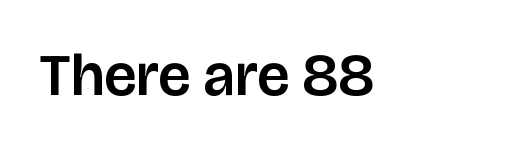
The image shows 59 px sans-serif type, upright; set left-aligned, normal letter spacing, not underlined; low stroke contrast and a large x-height.
